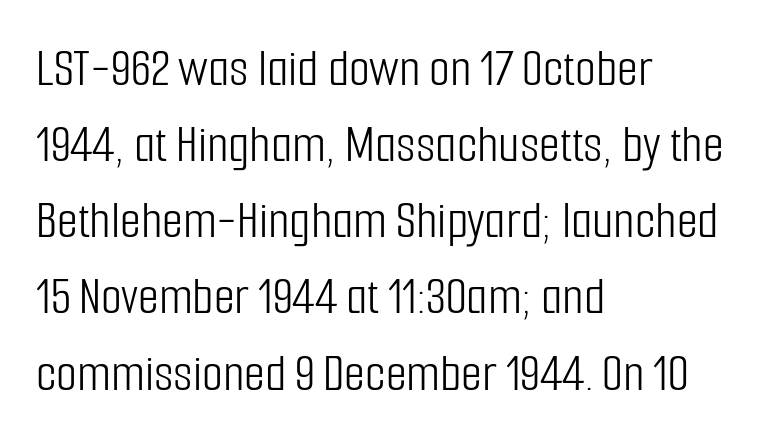
To sum up the face: it is a sans, with no serifs. The strip under each line holds only bare page. Is this a fixed-width face? No — the glyphs have proportional, varying widths. The type is set solid horizontally, with unmodified tracking.
